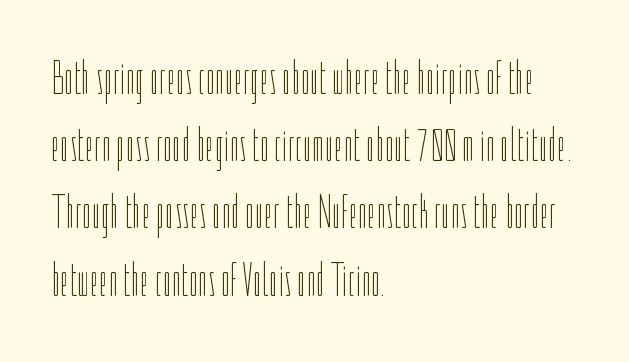
Q: Is the text bold? A: No.
Q: Is the text italic (slanted)? A: No, it is upright.
Q: Is the text underlined? A: No.
Q: How is the paragraph aligned? A: Left-aligned.
Q: Is the spacing between letters normal or unusually wide? A: Normal.
Q: Is the spacing between lines tight, normal or loose? A: Normal.
Q: Width (condensed, normal, or wide)? A: Condensed.
Q: Stroke contrast? A: Low.
Q: x-height? A: Medium.
Q: Monospaced? A: No.
